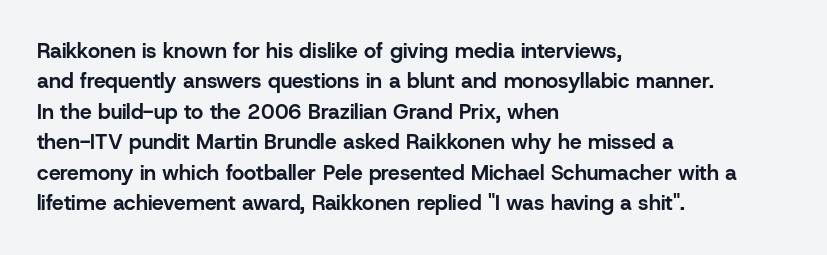
The image shows 21 px bold type, upright; set left-aligned, normal line spacing (1.45x), normal letter spacing, not underlined.
